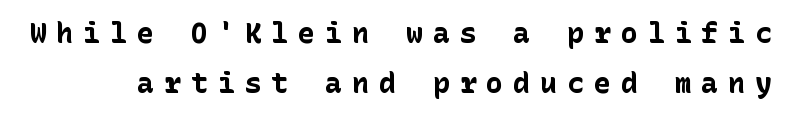
Q: Is the text bold? A: Yes.
Q: Is the text italic (slanted)? A: No, it is upright.
Q: Is the typeface a serif or a sans-serif typeface? A: Sans-serif.
Q: Is the text underlined? A: No.
Q: Is the spacing between letters normal or unusually wide? A: Unusually wide.
Q: Width (condensed, normal, or wide)? A: Normal.
Q: Stroke contrast? A: Low.
Q: x-height? A: Medium.
